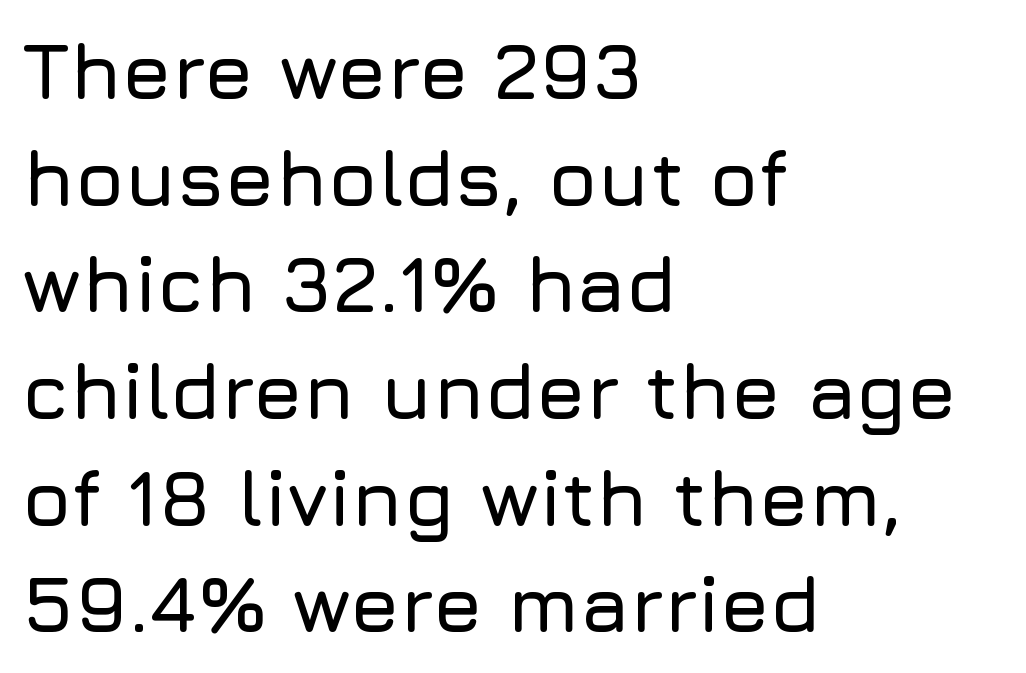
Rows of type keep a routine distance in the vertical direction. These lines stack with their left ends in a neat column. Note the varied advance widths — an 'i' is clearly narrower than an 'm'. Plain, unruled lines of type.
